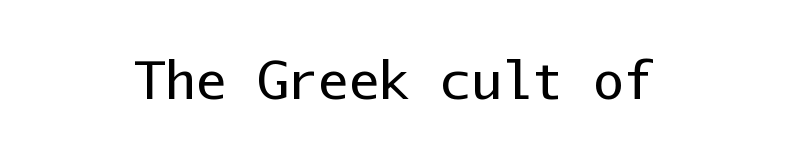
Q: Is the text bold? A: No.
Q: Is the text italic (slanted)? A: No, it is upright.
Q: Is the typeface a serif or a sans-serif typeface? A: Sans-serif.
Q: Is the text underlined? A: No.
Q: How is the paragraph aligned? A: Centered.
Q: Is the spacing between letters normal or unusually wide? A: Normal.
Q: Width (condensed, normal, or wide)? A: Normal.
Q: Stroke contrast? A: Low.
Q: x-height? A: Medium.
Q: Monospaced? A: Yes.
